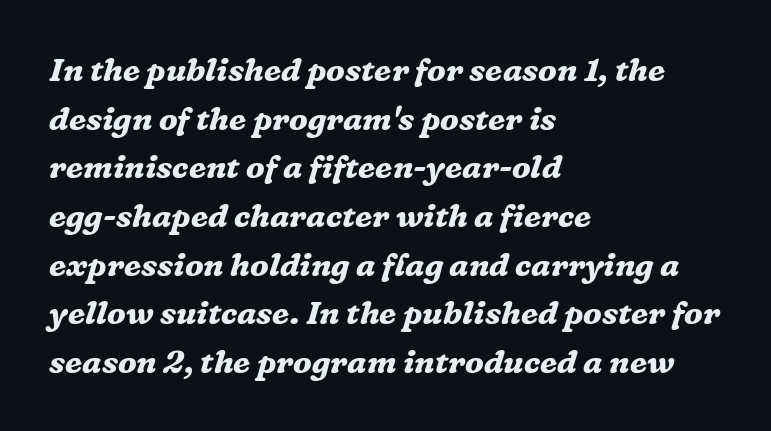
The image shows 32 px bold serif type, italic (leaning right); set left-aligned, normal line spacing (1.52x), normal letter spacing, not underlined; medium stroke contrast and a medium x-height.
